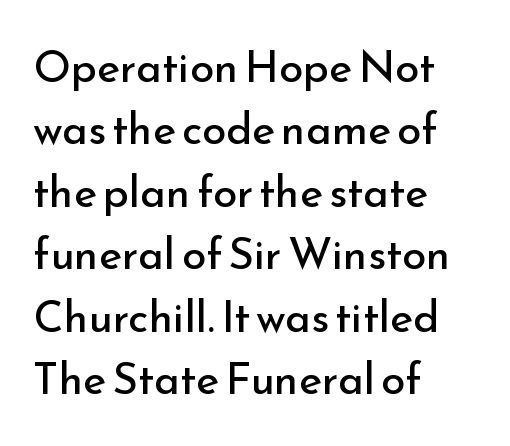
{"serif": "no", "italic": "no", "bold": "no", "weight": "regular", "width": "normal", "stroke_contrast": "low", "x_height": "small", "monospaced": "no", "underline": "no", "align": "left", "line_spacing": "normal", "line_spacing_ratio": 1.42, "letter_spacing": "normal", "letter_spacing_em": 0.0, "glyph_px": 44}
